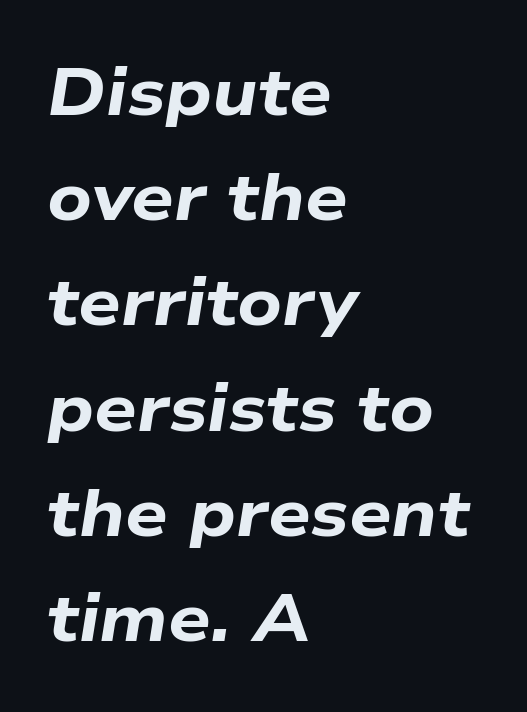
{"italic": "yes", "lean": "right", "slant_degrees": 9, "bold": "yes", "weight": "bold", "width": "wide", "stroke_contrast": "low", "x_height": "medium", "monospaced": "no", "underline": "no", "align": "left", "line_spacing": "normal", "line_spacing_ratio": 1.57, "letter_spacing": "normal", "letter_spacing_em": 0.0, "glyph_px": 67}
